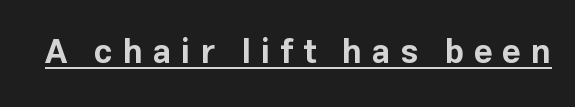
{"serif": "no", "italic": "no", "bold": "yes", "weight": "bold", "width": "normal", "stroke_contrast": "low", "x_height": "medium", "monospaced": "no", "underline": "yes", "letter_spacing": "wide", "letter_spacing_em": 0.3, "glyph_px": 33}
